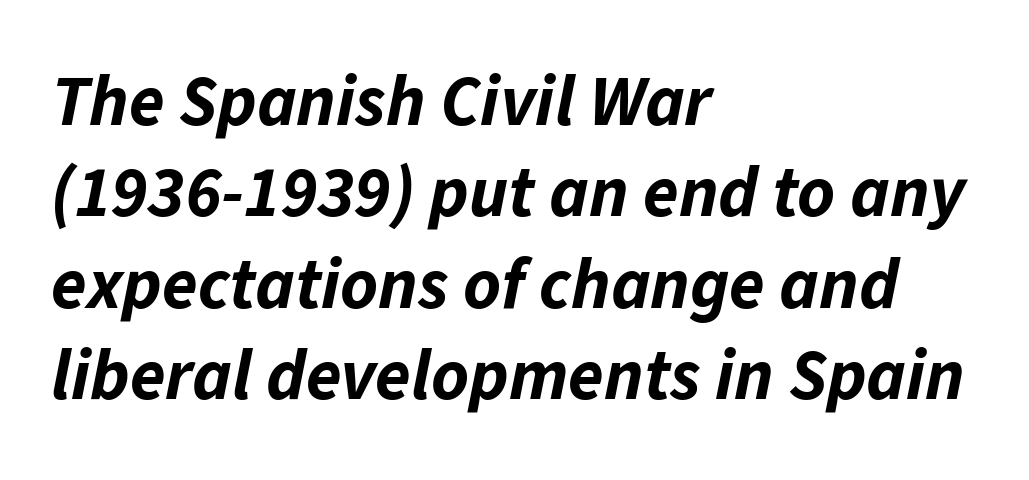
Q: Is the text bold? A: Yes.
Q: Is the text italic (slanted)? A: Yes, it leans right by about 11 degrees.
Q: Is the text underlined? A: No.
Q: How is the paragraph aligned? A: Left-aligned.
Q: Is the spacing between letters normal or unusually wide? A: Normal.
Q: Is the spacing between lines tight, normal or loose? A: Normal.
Q: Width (condensed, normal, or wide)? A: Normal.
Q: Stroke contrast? A: Low.
Q: x-height? A: Medium.
Q: Monospaced? A: No.
